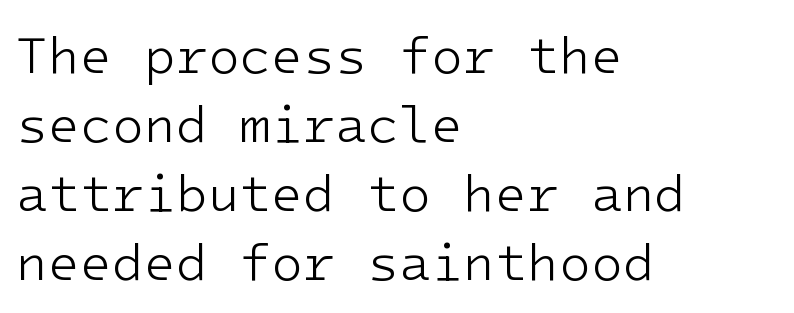
{"serif": "no", "italic": "no", "bold": "no", "weight": "light", "width": "normal", "stroke_contrast": "low", "x_height": "medium", "monospaced": "yes", "underline": "no", "align": "left", "line_spacing": "normal", "line_spacing_ratio": 1.33, "letter_spacing": "normal", "letter_spacing_em": 0.0, "glyph_px": 52}
